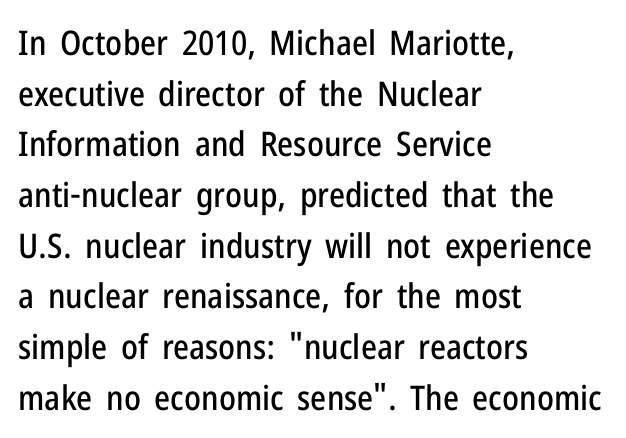
The image shows 34 px condensed sans-serif type, upright; set left-aligned, normal line spacing (1.49x), normal letter spacing, not underlined; low stroke contrast and a medium x-height.
